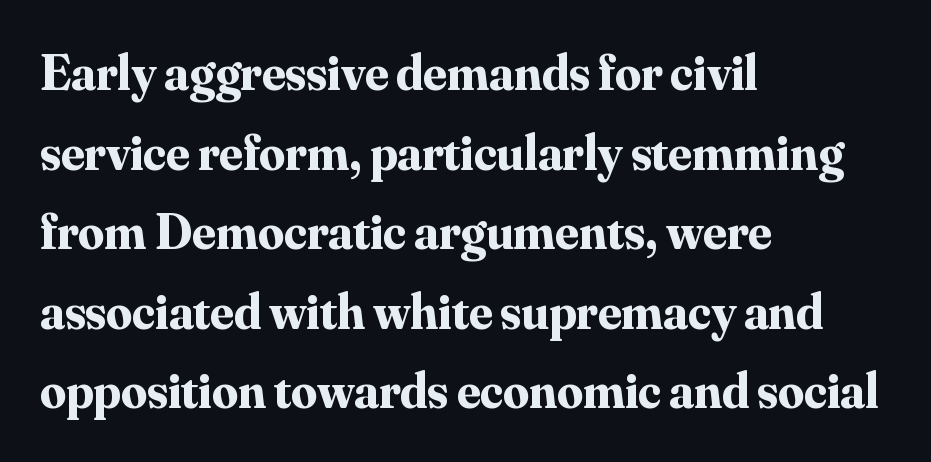
The specimen reads as upright at a glance. The passage shown stacks its lines at a standard gap. Between one letter and the next there's only the usual sliver of space. Heavy, bold letterforms.
